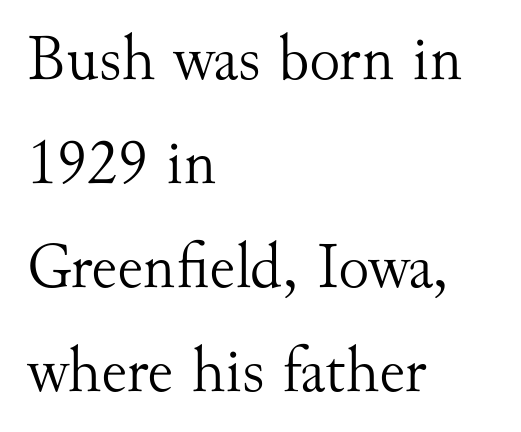
A light-to-regular cut is what we see here. Where is the straight margin? On the left. The lines sit at an ordinary, default distance from one another. Descenders are the only things crossing below the line.
